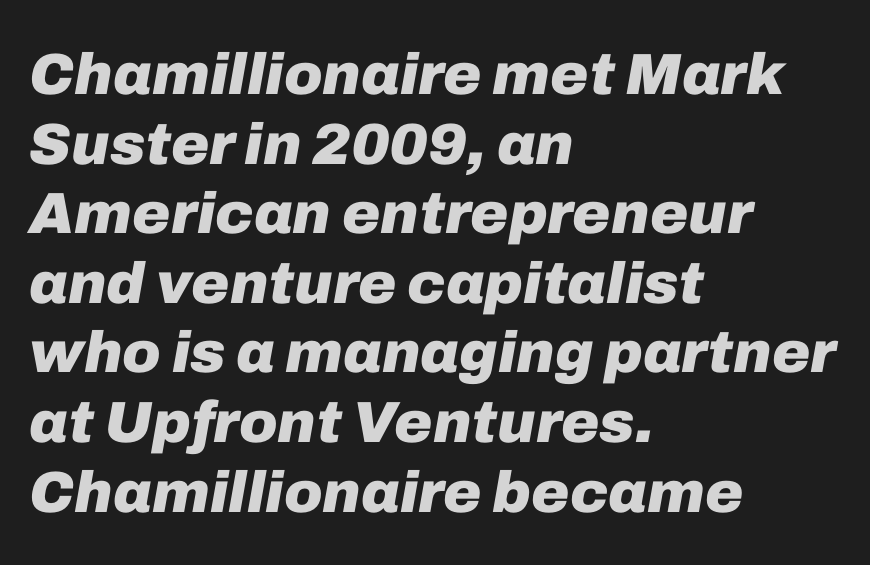
{"italic": "yes", "lean": "right", "slant_degrees": 10, "bold": "yes", "weight": "heavy", "width": "normal", "stroke_contrast": "low", "x_height": "medium", "monospaced": "no", "underline": "no", "align": "left", "line_spacing_ratio": 1.2, "letter_spacing": "normal", "letter_spacing_em": 0.0, "glyph_px": 58}
